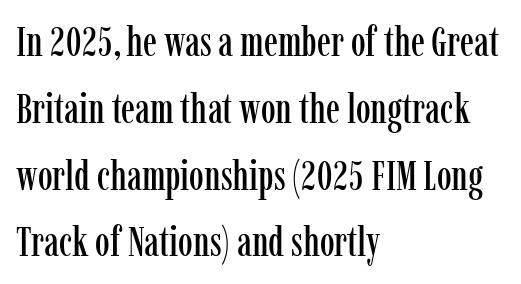
The type sits square on the baseline with zero lean. The face used here is proportionally spaced, like ordinary book or web type. Words float on clear page, feet unadorned. Each letter's strokes conclude with small projecting serifs. Left-aligned paragraph, ragged on the right.
